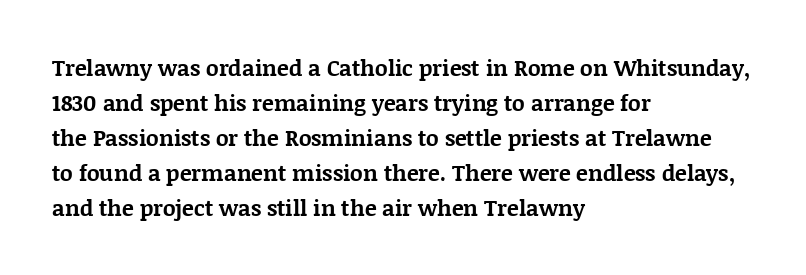
The image shows 22 px bold type, upright; set left-aligned, normal line spacing (1.59x), normal letter spacing, not underlined.
